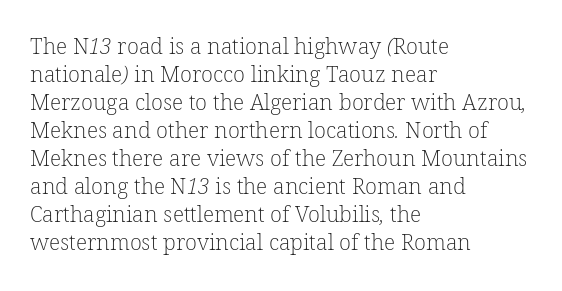
The image shows 22 px text type; set left-aligned, normal line spacing (1.27x), normal letter spacing, not underlined.
